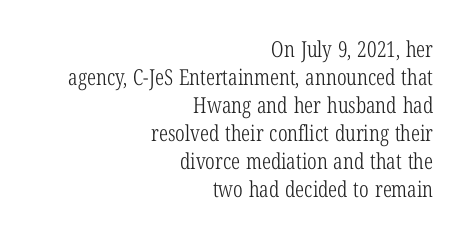
Q: Is the text bold? A: No.
Q: Is the text italic (slanted)? A: No, it is upright.
Q: Is the text underlined? A: No.
Q: How is the paragraph aligned? A: Right-aligned.
Q: Is the spacing between letters normal or unusually wide? A: Normal.
Q: Is the spacing between lines tight, normal or loose? A: Normal.
